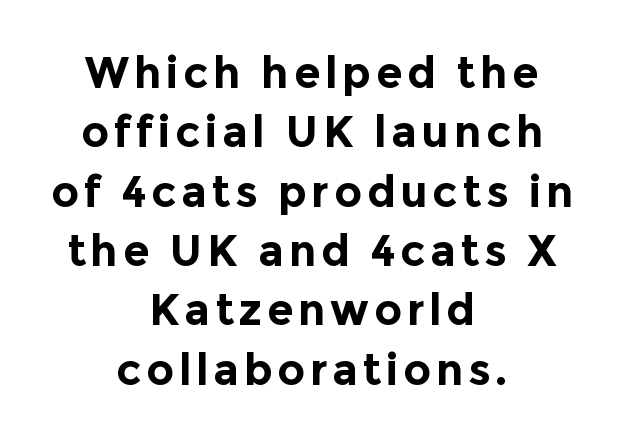
The image shows 43 px bold sans-serif type, upright; set centered, normal line spacing (1.38x), not underlined; a medium x-height.
